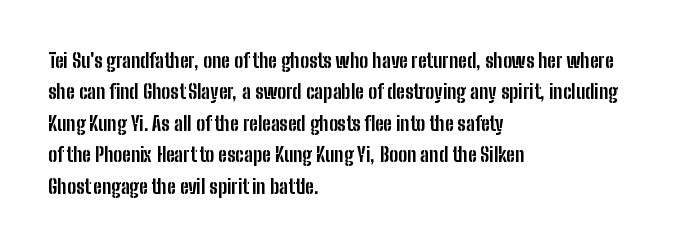
Q: Is the text bold? A: Yes.
Q: Is the text italic (slanted)? A: No, it is upright.
Q: Is the text underlined? A: No.
Q: How is the paragraph aligned? A: Left-aligned.
Q: Is the spacing between letters normal or unusually wide? A: Normal.
Q: Is the spacing between lines tight, normal or loose? A: Normal.
